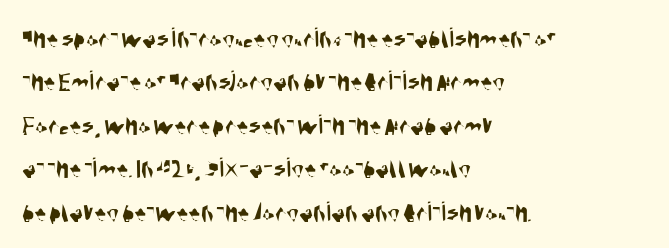
Unlike a traditional serif, this face leaves its strokes unadorned. Notice how the passage keeps a crisp vertical edge on the left only. Underlining? Definitely not there. Nobody touched the tracking dial on this one. In terms of leading, this rendering sits right in the middle.
